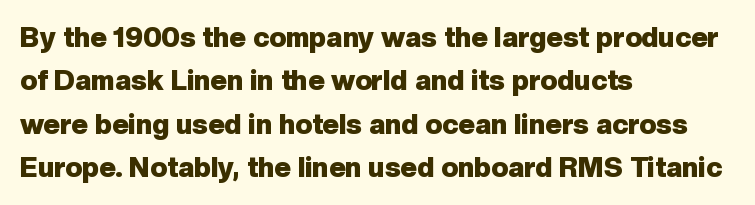
The image shows 28 px heavy sans-serif type, upright; set left-aligned, normal line spacing (1.55x), normal letter spacing, not underlined; low stroke contrast and a medium x-height.
